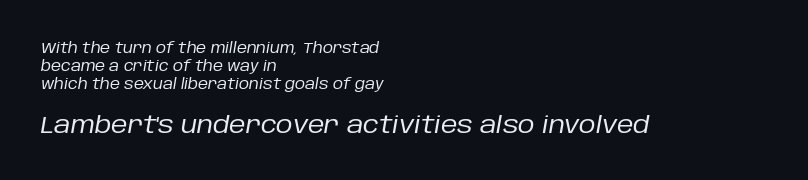
The rendering keeps characters at their native spacing. The line-height multiplier appears to be the usual default. If you drew a ruler down the left edge, every line would touch it. No chunkiness to these letters — they're not bold. The rendering enlarges the type as you move from the upper chunk to the lower. Slant detected: the letters are inclined.
